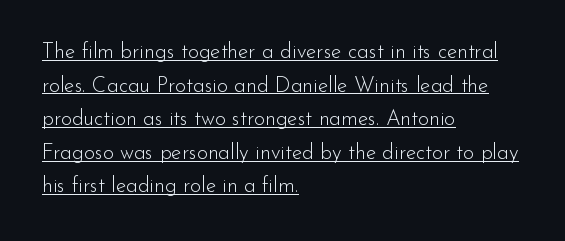
The type is set solid horizontally, with unmodified tracking. The rendering anchors every line to the left-hand side. A continuous stroke trails under the words, as in a hyperlink. Normally led — the rows are evenly, conventionally spaced.
